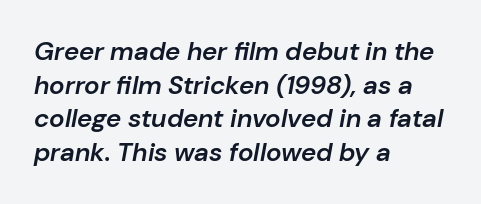
Nobody drew a line under any word here. On the weight axis this lands at semibold, roughly 600. Every row of glyphs begins at an identical x-position on the left. A typesetter would mark this as italic. Compared with typical body copy, the letter spacing here is the same. Quick note: interline space is typical.
